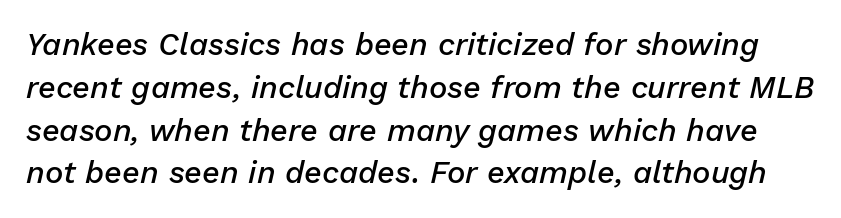
{"italic": "yes", "lean": "right", "slant_degrees": 13, "bold": "semi", "weight": "semibold", "width": "normal", "stroke_contrast": "low", "x_height": "medium", "monospaced": "no", "underline": "no", "line_spacing": "normal", "line_spacing_ratio": 1.38, "letter_spacing": "normal", "letter_spacing_em": 0.0, "glyph_px": 31}
